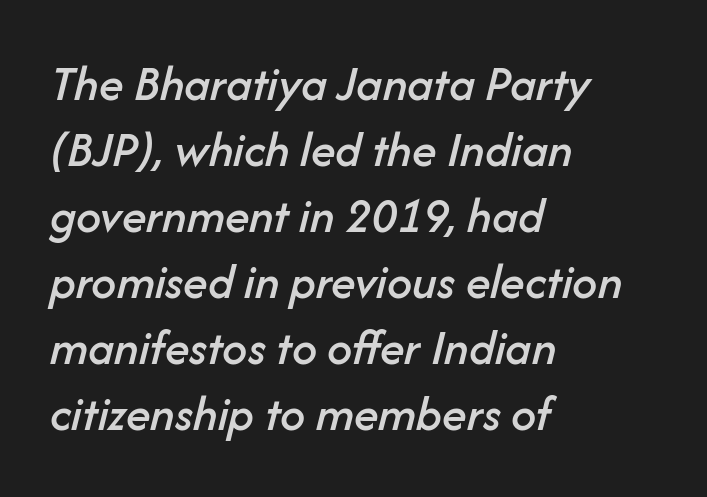
The image shows 50 px text type, italic (leaning right); set left-aligned, normal line spacing (1.32x), normal letter spacing, not underlined; low stroke contrast and a medium x-height.
